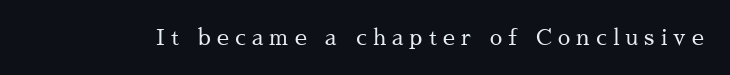
{"italic": "no", "bold": "no", "underline": "no", "letter_spacing": "wide", "letter_spacing_em": 0.28, "glyph_px": 22}
